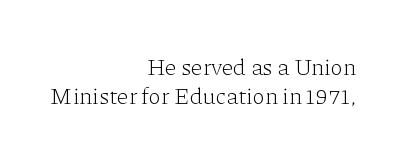
Unmarked baselines from the first word to the last. Vertical spacing — default. Which margin do the lines hug? The right one — the left edge is uneven. Students, note that the glyphs here touch the page at normal intervals.
